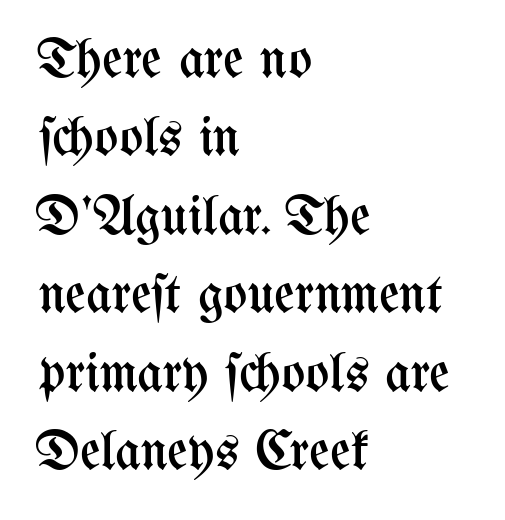
Vertically, the passage feels balanced, rows spaced as you'd expect. The setting favours the left margin, as ordinary paragraphs usually do. The passage shown has conventional tracking throughout. A quiet, ordinary-to-light weight characterises the typeface. Each row of text sits above clean, open space.
